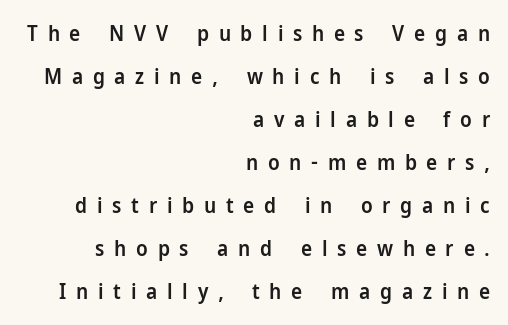
{"italic": "no", "bold": "semi", "underline": "no", "align": "right", "line_spacing": "loose", "line_spacing_ratio": 2.05, "letter_spacing": "wide", "letter_spacing_em": 0.46, "glyph_px": 21}
